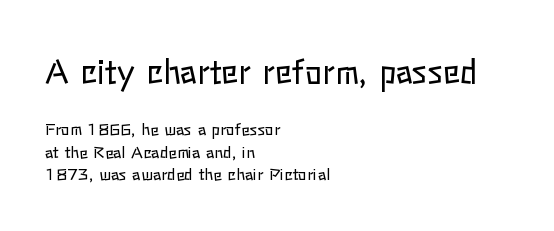
Q: Is the text bold? A: No.
Q: Is the text italic (slanted)? A: No, it is upright.
Q: Is the text underlined? A: No.
Q: How is the paragraph aligned? A: Left-aligned.
Q: Is the spacing between letters normal or unusually wide? A: Normal.
Q: Is the spacing between lines tight, normal or loose? A: Normal.
Q: Which block of text is set in a larger size, the first (top) or the second (bottom)? A: The first (top) one.
Q: Width (condensed, normal, or wide)? A: Normal.
Q: Stroke contrast? A: Low.
Q: x-height? A: Medium.
Q: Monospaced? A: No.
